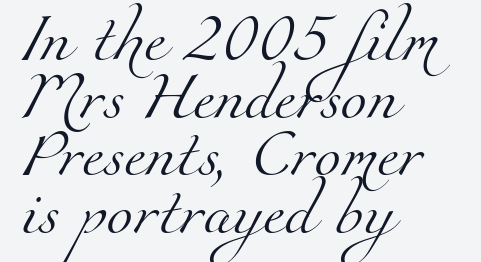
The image shows 48 px light serif type; set left-aligned, line spacing 1.2x, normal letter spacing, not underlined; medium stroke contrast and a small x-height.
